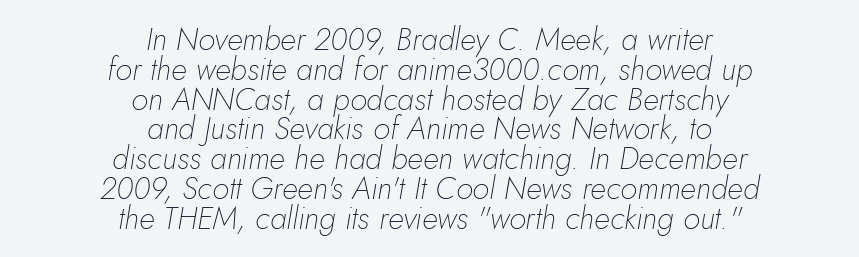
{"italic": "yes", "lean": "right", "slant_degrees": 5, "bold": "no", "weight": "thin", "width": "normal", "stroke_contrast": "low", "x_height": "small", "monospaced": "no", "underline": "no", "align": "center", "line_spacing": "tight", "line_spacing_ratio": 0.96, "letter_spacing": "normal", "letter_spacing_em": 0.0, "glyph_px": 31}
